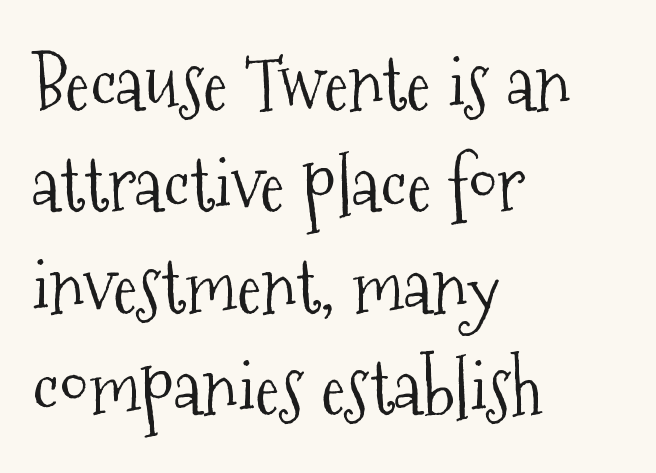
The image shows 74 px light, condensed serif type, upright; set left-aligned, normal line spacing (1.37x), normal letter spacing, not underlined; medium stroke contrast and a medium x-height.
